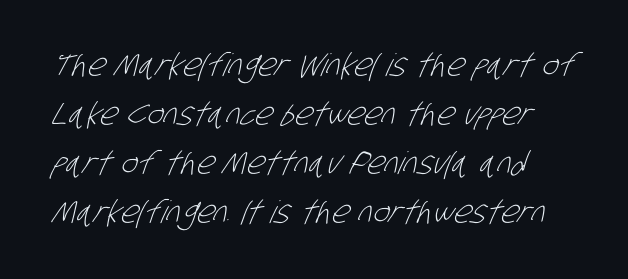
{"serif": "no", "bold": "no", "weight": "light", "width": "condensed", "stroke_contrast": "low", "x_height": "large", "monospaced": "no", "underline": "no", "align": "left", "line_spacing": "normal", "line_spacing_ratio": 1.58, "letter_spacing": "normal", "letter_spacing_em": 0.0, "glyph_px": 31}
